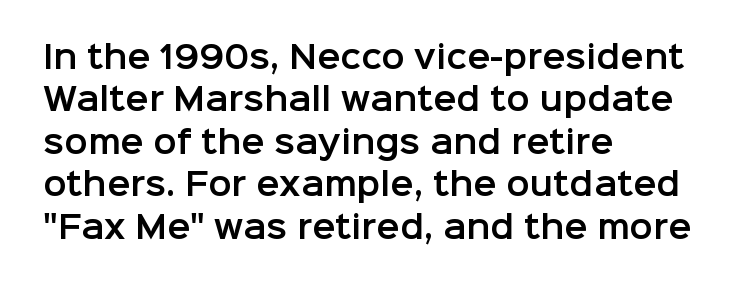
The image shows 31 px sans-serif type, upright; set left-aligned, normal line spacing (1.37x), normal letter spacing, not underlined; low stroke contrast and a medium x-height.
